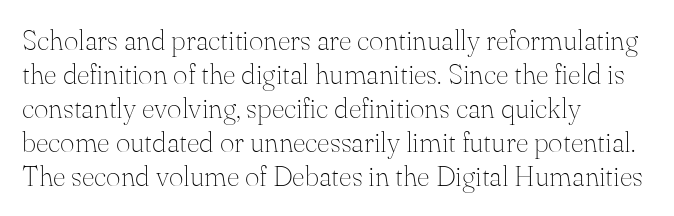
The image shows 28 px thin serif type, upright; set left-aligned, line spacing 1.21x, normal letter spacing, not underlined; medium stroke contrast and a small x-height.
